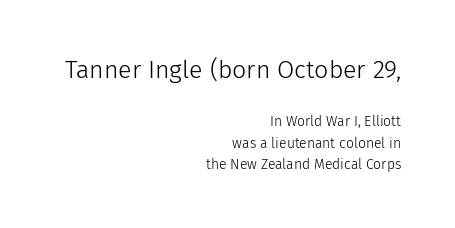
{"italic": "no", "bold": "no", "underline": "no", "align": "right", "line_spacing": "normal", "line_spacing_ratio": 1.53, "letter_spacing": "normal", "letter_spacing_em": 0.0, "larger_block": "first", "size_ratio": 1.79, "glyph_px": 25}
